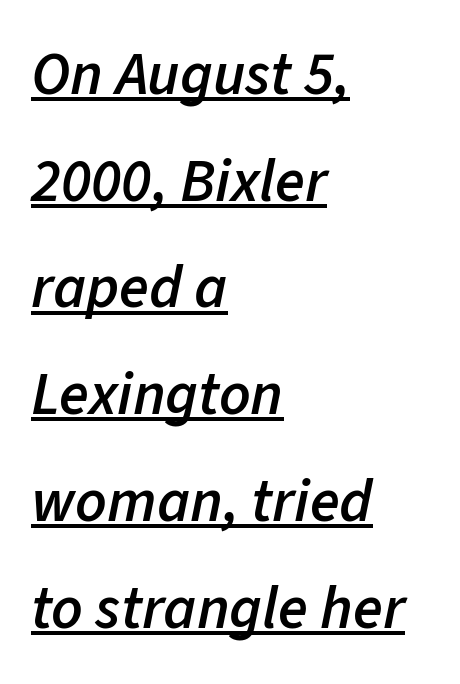
Q: Is the text bold? A: Semi-bold.
Q: Is the text italic (slanted)? A: Yes, it leans right by about 11 degrees.
Q: Is the text underlined? A: Yes.
Q: How is the paragraph aligned? A: Left-aligned.
Q: Is the spacing between letters normal or unusually wide? A: Normal.
Q: Width (condensed, normal, or wide)? A: Normal.
Q: Stroke contrast? A: Low.
Q: x-height? A: Medium.
Q: Monospaced? A: No.
